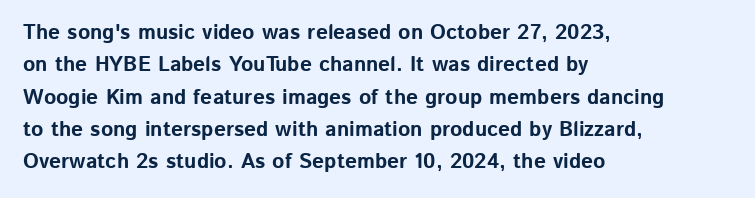
Q: Is the text bold? A: Yes.
Q: Is the text italic (slanted)? A: No, it is upright.
Q: Is the text underlined? A: No.
Q: How is the paragraph aligned? A: Left-aligned.
Q: Is the spacing between letters normal or unusually wide? A: Normal.
Q: Is the spacing between lines tight, normal or loose? A: Normal.
